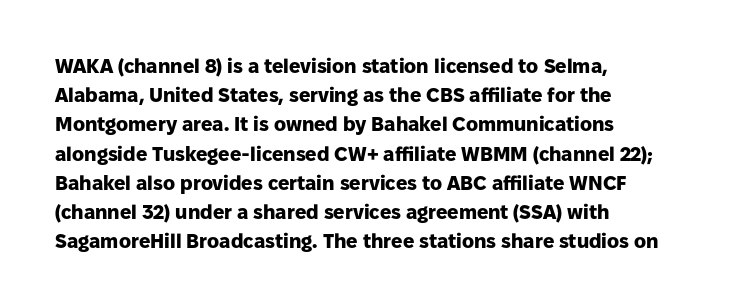
The image shows 20 px bold type, upright; set left-aligned, normal line spacing (1.46x), normal letter spacing, not underlined.
